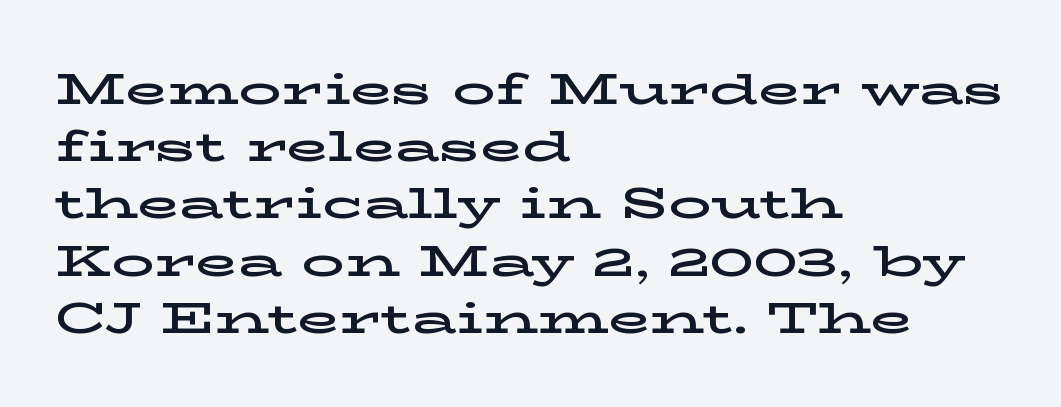
{"serif": "yes", "italic": "no", "width": "wide", "stroke_contrast": "low", "x_height": "medium", "monospaced": "no", "underline": "no", "align": "left", "line_spacing": "normal", "line_spacing_ratio": 1.33, "letter_spacing": "normal", "letter_spacing_em": 0.0, "glyph_px": 43}
